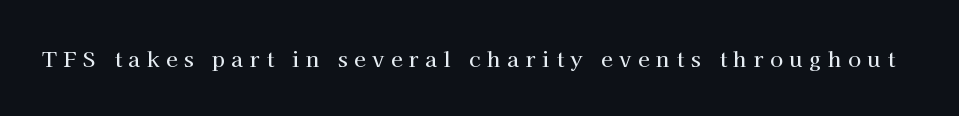
{"italic": "no", "underline": "no", "letter_spacing": "wide", "letter_spacing_em": 0.32, "glyph_px": 21}
